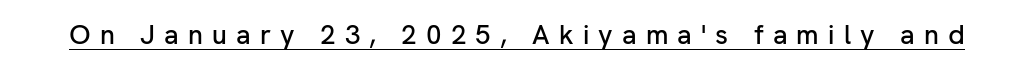
Q: Is the text italic (slanted)? A: No, it is upright.
Q: Is the text underlined? A: Yes.
Q: Is the spacing between letters normal or unusually wide? A: Unusually wide.
